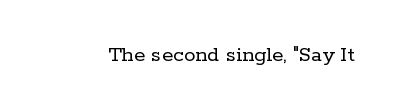
Q: Is the text bold? A: No.
Q: Is the text italic (slanted)? A: No, it is upright.
Q: Is the text underlined? A: No.
Q: Is the spacing between letters normal or unusually wide? A: Normal.
